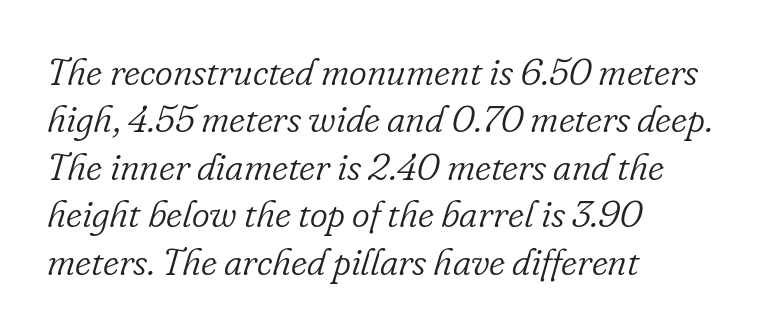
Where is the straight margin? On the left. The rows are spaced the way most documents space them. The font family rendered here belongs to the serif group. Note the varied advance widths — an 'i' is clearly narrower than an 'm'. No chunkiness to these letters — they're not bold. This sample uses plain, unmodified letter spacing.
